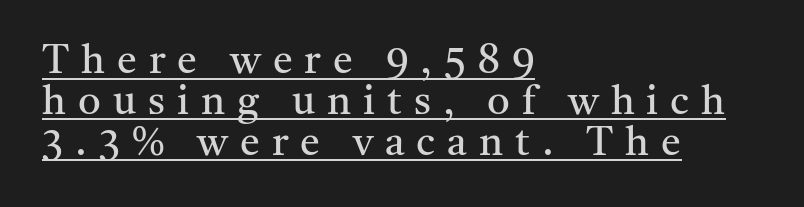
In CSS terms this would be text-align: left. Nothing heavy about these letters — not bold at all. Leading: reduced. Regarding serifs, this sample has them. Ordinary non-slanted type is in use.
